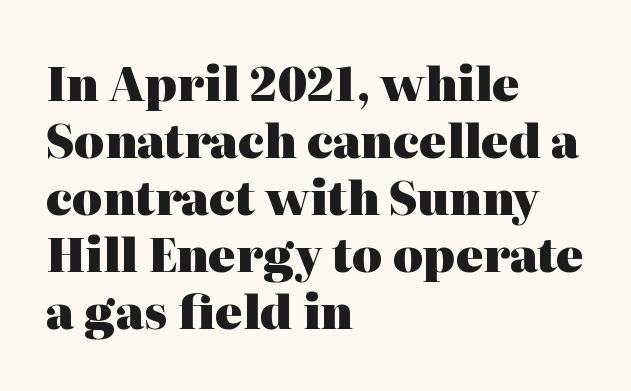
Q: Is the text bold? A: Yes.
Q: Is the text italic (slanted)? A: No, it is upright.
Q: Is the typeface a serif or a sans-serif typeface? A: Serif.
Q: Is the text underlined? A: No.
Q: How is the paragraph aligned? A: Left-aligned.
Q: Is the spacing between letters normal or unusually wide? A: Normal.
Q: Width (condensed, normal, or wide)? A: Normal.
Q: Stroke contrast? A: High.
Q: x-height? A: Medium.
Q: Monospaced? A: No.
